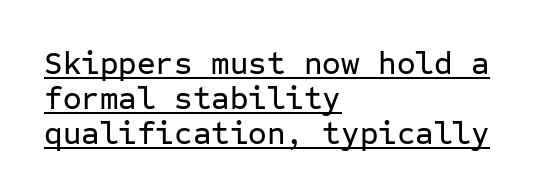
The lines are packed closely together with very little leading. Compared with undecorated copy, this sample adds a rule below the words. These lines keep a tight, regular rhythm from letter to letter. Posture: upright roman. Font category for this specimen: sans-serif.
